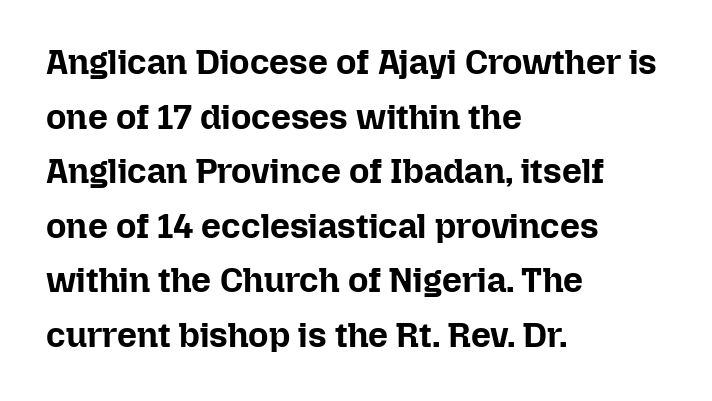
Line beginnings align vertically; line endings do not. This is heavy type, rendered in bold. A bare baseline throughout the passage. The gaps between neighbouring characters are ordinary and unremarkable.
